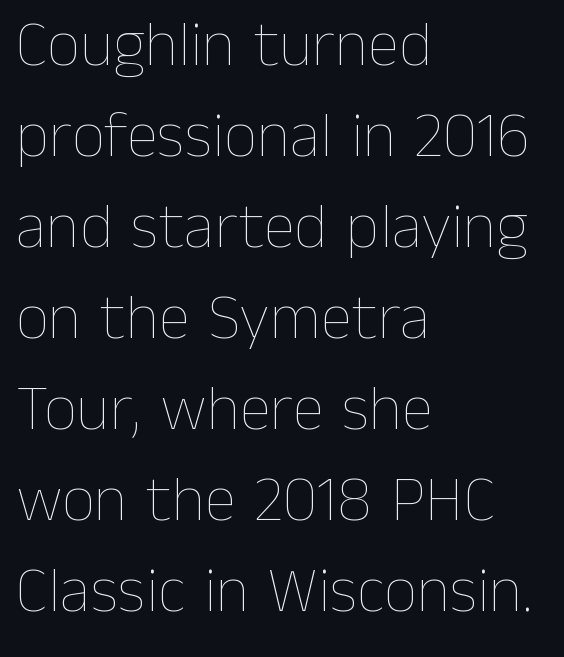
The image shows 65 px thin type, upright; set left-aligned, normal line spacing (1.4x), normal letter spacing, not underlined; low stroke contrast and a medium x-height.
